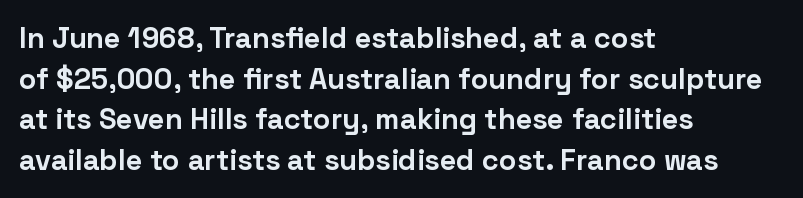
{"serif": "no", "italic": "no", "bold": "yes", "weight": "bold", "width": "normal", "stroke_contrast": "low", "x_height": "medium", "monospaced": "no", "underline": "no", "align": "left", "line_spacing": "normal", "line_spacing_ratio": 1.4, "letter_spacing": "normal", "letter_spacing_em": 0.0, "glyph_px": 29}
